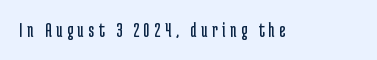
The image shows 21 px text type, upright; set unusually wide letter spacing (+0.21 em), not underlined.
